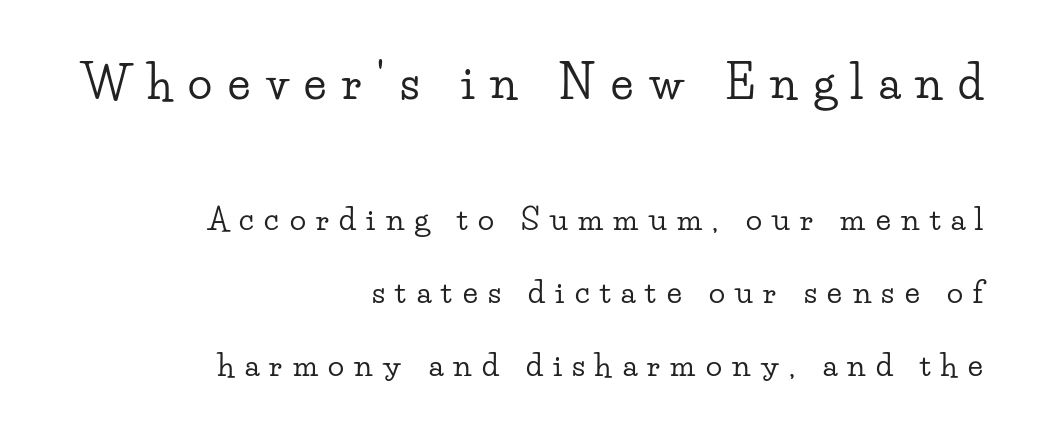
The image shows 45 px wide serif type, upright; set right-aligned, loose line spacing (2.43x), unusually wide letter spacing (+0.35 em), not underlined; the first (top) block is 1.5x larger; low stroke contrast and a small x-height.
